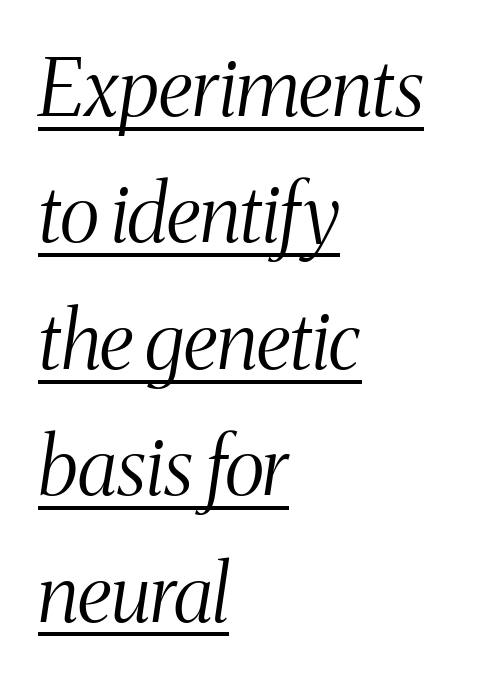
Each letter keeps its own natural width here, so spacing adapts to shape. The block of text has a typical density, with ordinary space between rows. Each line starts at the same left margin while the right side varies. A serif font was chosen for this passage. Tracking here is standard; glyphs follow each other at the usual distance. The weight would be labelled regular, book, light, or lighter still.
